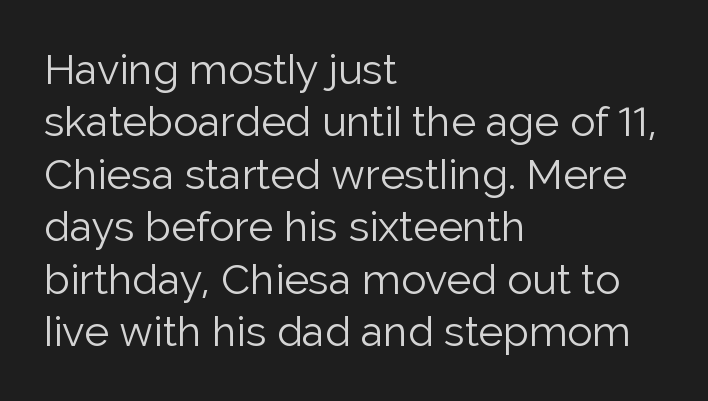
{"serif": "no", "italic": "no", "bold": "no", "weight": "light", "width": "normal", "stroke_contrast": "low", "x_height": "medium", "monospaced": "no", "underline": "no", "align": "left", "line_spacing": "normal", "line_spacing_ratio": 1.25, "letter_spacing": "normal", "letter_spacing_em": 0.0, "glyph_px": 42}
